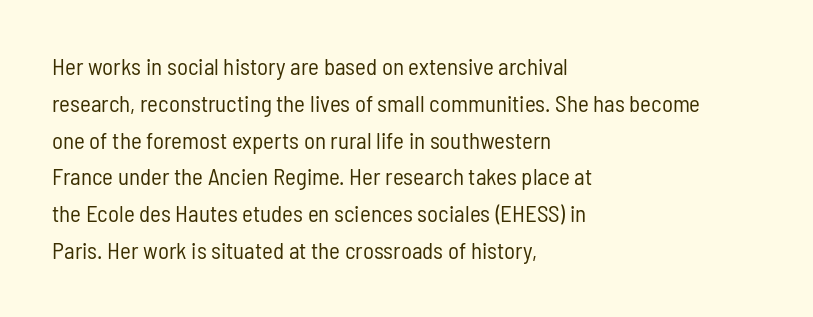
The image shows 23 px text type, upright; set left-aligned, normal line spacing (1.6x), normal letter spacing, not underlined.
